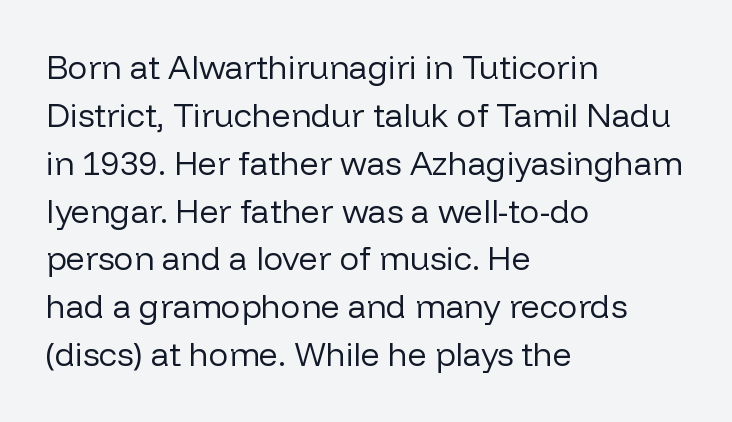
Casual observation: everything's shoved over to the left. Classification — sans serif. The typography opts for an upright posture over an oblique one. Here the designer chose a conventional face with non-uniform glyph widths. The rendering uses a moderate line-height, typical for paragraphs.
